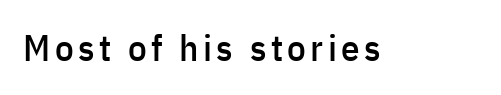
The image shows 37 px condensed sans-serif type, upright; set not underlined; low stroke contrast and a medium x-height.
